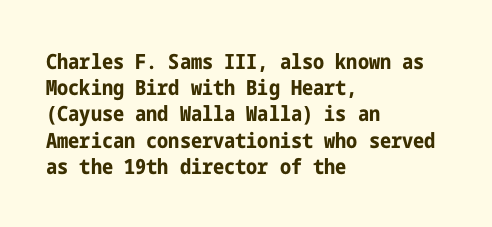
The image shows 21 px bold type, upright; set left-aligned, normal line spacing (1.25x), normal letter spacing, not underlined.
